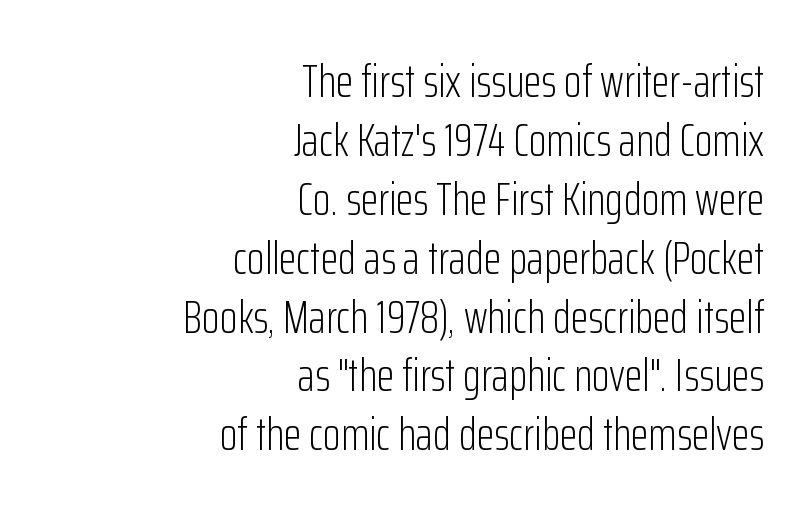
The image shows 46 px light, condensed sans-serif type, upright; set right-aligned, normal line spacing (1.28x), normal letter spacing, not underlined; low stroke contrast and a medium x-height.
